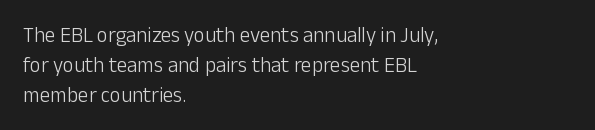
Q: Is the text bold? A: No.
Q: Is the text italic (slanted)? A: No, it is upright.
Q: Is the text underlined? A: No.
Q: How is the paragraph aligned? A: Left-aligned.
Q: Is the spacing between letters normal or unusually wide? A: Normal.
Q: Is the spacing between lines tight, normal or loose? A: Normal.
